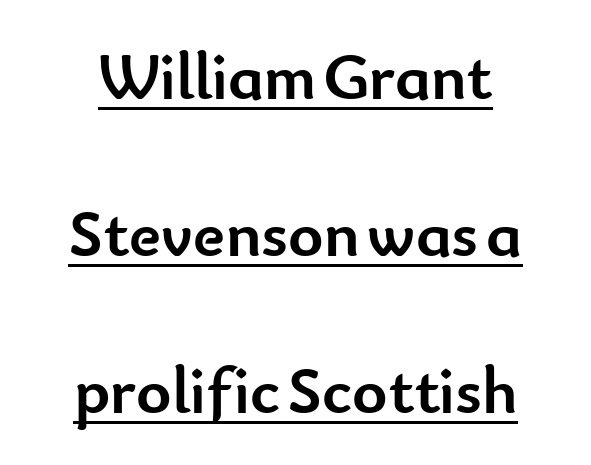
These lines are centered, leaving both edges ragged. Here the designer chose a conventional face with non-uniform glyph widths. Vertical strokes here are truly vertical. You could fit nearly another row in the gap between these rows. Unlike a traditional serif, this face leaves its strokes unadorned.
